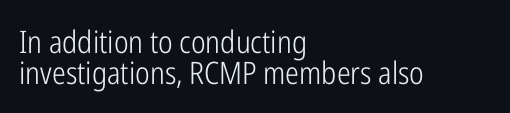
The weight tops out at a normal text grade. Cramped leading. The words here are not underlined. Spacing verdict: proportional, widths tailored to each character. This is roman type, the default non-slanted kind. Nobody touched the tracking dial on this one.
